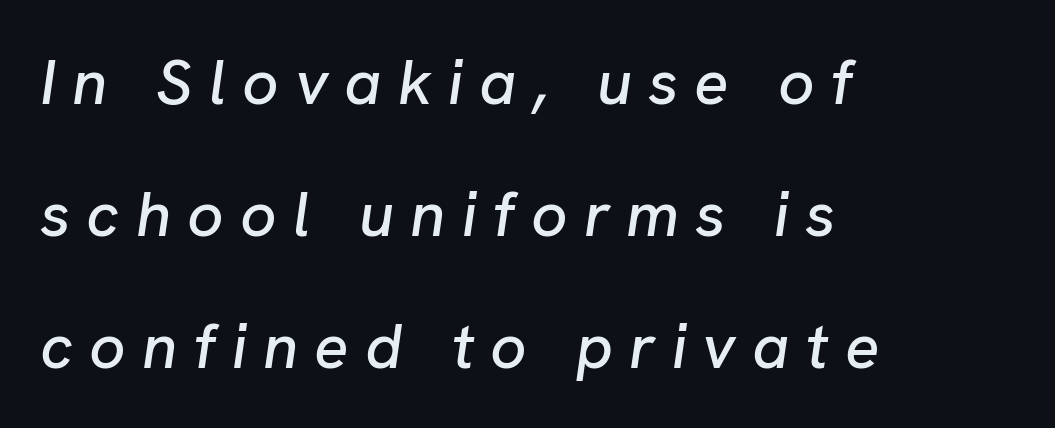
The image shows 64 px text type, italic (leaning right); set left-aligned, loose line spacing (2.06x), unusually wide letter spacing (+0.25 em), not underlined; low stroke contrast and a medium x-height.
